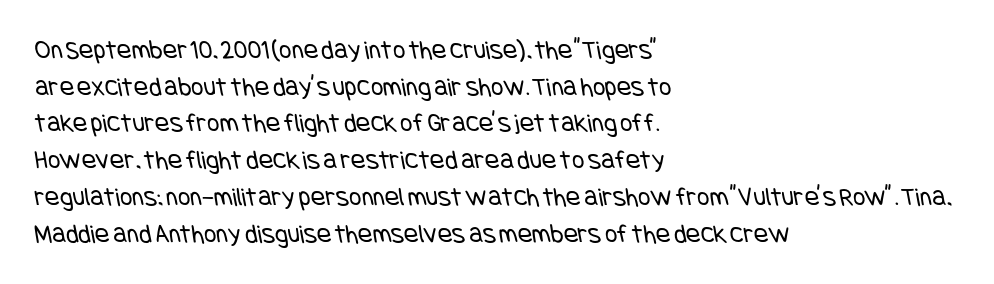
{"bold": "no", "underline": "no", "align": "left", "line_spacing": "normal", "line_spacing_ratio": 1.36, "letter_spacing": "normal", "letter_spacing_em": 0.0, "glyph_px": 27}
